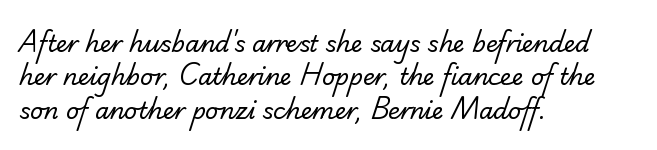
Q: Is the text bold? A: No.
Q: Is the text underlined? A: No.
Q: How is the paragraph aligned? A: Left-aligned.
Q: Is the spacing between letters normal or unusually wide? A: Normal.
Q: Is the spacing between lines tight, normal or loose? A: Normal.
